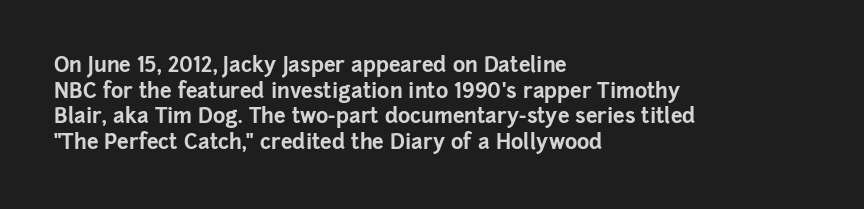
The image shows 21 px bold type, upright; set left-aligned, line spacing 1.22x, normal letter spacing, not underlined.
